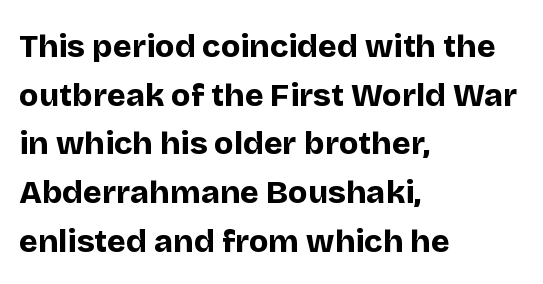
The face used here is a sans, in the tradition of grotesques and geometrics. The letters stand upright; this is a roman face. Standard letterfit; no display-style spreading of the glyphs. Notice how descenders clear the ascenders below comfortably — that's standard leading. Here the designer chose a conventional face with non-uniform glyph widths.
